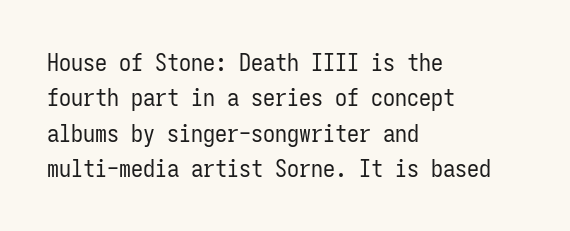
The image shows 24 px text type, upright; set left-aligned, normal line spacing (1.47x), normal letter spacing, not underlined.
